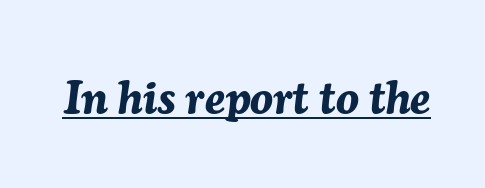
Q: Is the text bold? A: Yes.
Q: Is the text italic (slanted)? A: Yes, it leans right by about 7 degrees.
Q: Is the text underlined? A: Yes.
Q: Is the spacing between letters normal or unusually wide? A: Normal.
Q: Width (condensed, normal, or wide)? A: Normal.
Q: Stroke contrast? A: Medium.
Q: x-height? A: Medium.
Q: Monospaced? A: No.
